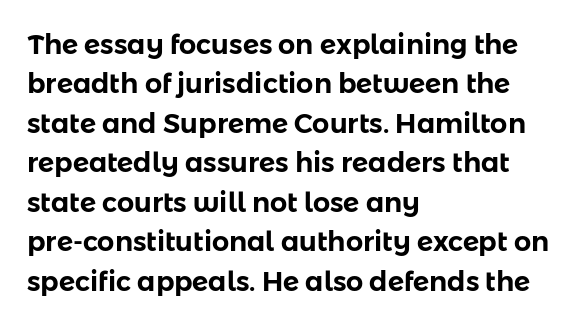
The image shows 27 px text type, upright; set left-aligned, normal line spacing (1.46x), normal letter spacing, not underlined.
